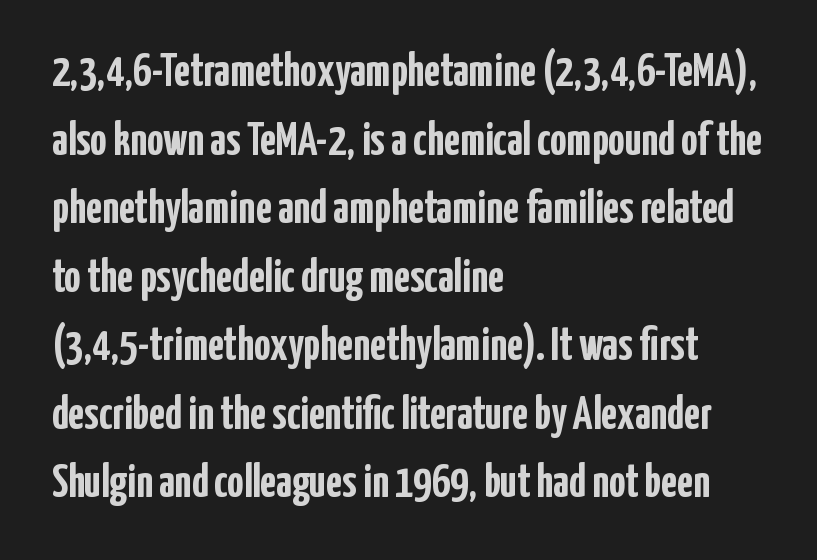
Typeset ragged right — the left edge is the straight one. The rows are spaced the way most documents space them. Each row of text sits above clean, open space. The passage shown is typed in a proportional face where columns would drift.
